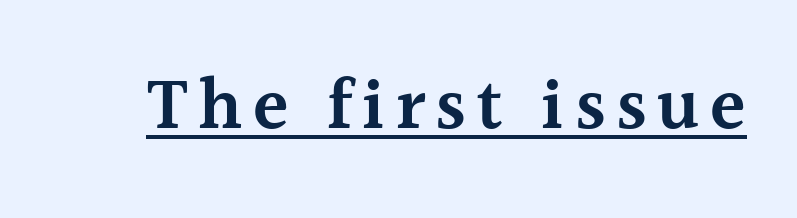
Designer's note — italics off, roman on. Here the designer chose a conventional face with non-uniform glyph widths. Bold? Not quite — semibold, heavier than regular but stopping short. Underlined type. Little horizontal feet cap the strokes, marking this as serif type.
